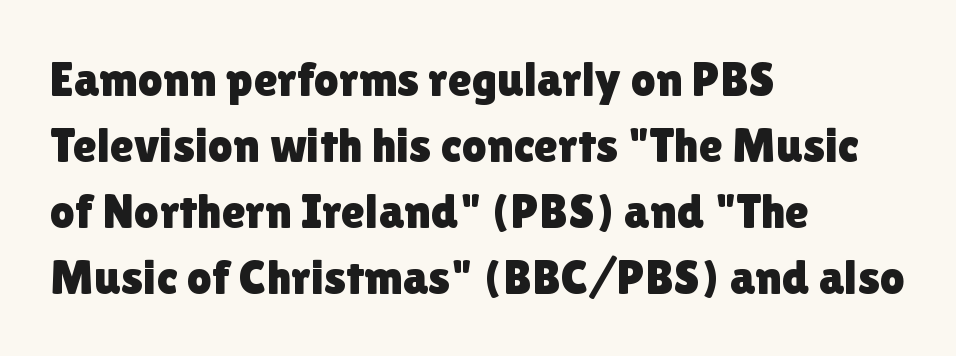
You could not count columns in this text — the font is proportionally spaced. Alignment: flush left. Does the type have serifs? No, each stem ends abruptly. Any mark beneath the type? The region is blank.
